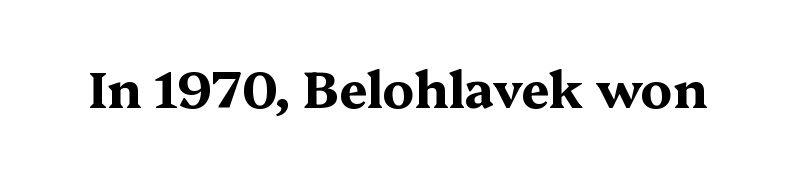
{"serif": "yes", "italic": "no", "bold": "yes", "weight": "bold", "width": "wide", "stroke_contrast": "medium", "x_height": "medium", "monospaced": "no", "underline": "no", "letter_spacing": "normal", "letter_spacing_em": 0.0, "glyph_px": 50}
